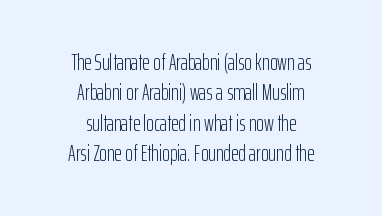
Q: Is the text bold? A: No.
Q: Is the text italic (slanted)? A: No, it is upright.
Q: Is the text underlined? A: No.
Q: How is the paragraph aligned? A: Centered.
Q: Is the spacing between letters normal or unusually wide? A: Normal.
Q: Is the spacing between lines tight, normal or loose? A: Normal.
